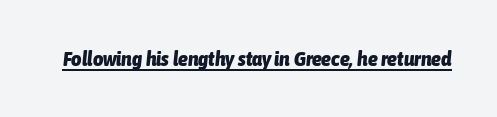
{"italic": "yes", "lean": "right", "slant_degrees": 6, "bold": "yes", "underline": "yes", "letter_spacing": "normal", "letter_spacing_em": 0.0, "glyph_px": 20}
